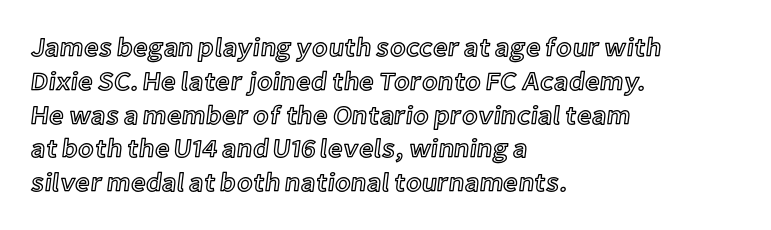
The ragged edge is on the right, which tells us the setting is flush left. How would I describe the line gaps? Plain and ordinary. Only glyphs here, with clear space below each row.
